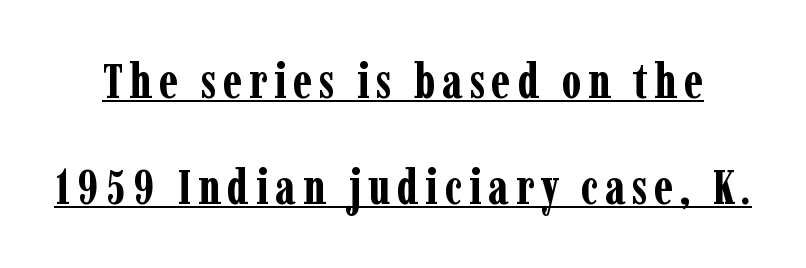
The rendering uses a large line-height, opening up the rows. Stroke thickness is high; the sample reads as a true bold. When letters stand straight like this, we call the style roman or upright. The letters advance in unequal steps, a hallmark of proportional type. The rendering shows small feet on the letterforms — a serif design.
